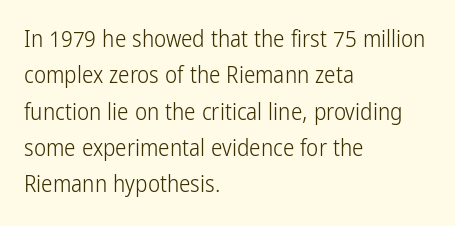
Q: Is the text bold? A: No.
Q: Is the text italic (slanted)? A: No, it is upright.
Q: Is the text underlined? A: No.
Q: How is the paragraph aligned? A: Left-aligned.
Q: Is the spacing between letters normal or unusually wide? A: Normal.
Q: Is the spacing between lines tight, normal or loose? A: Normal.
